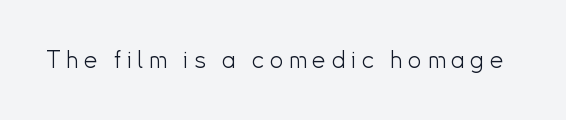
The passage shown is not bold in any degree. The tracking jumps out immediately: characters are airy and widely separated. The typography opts for an upright posture over an oblique one. Beneath every word, the page is bare.
